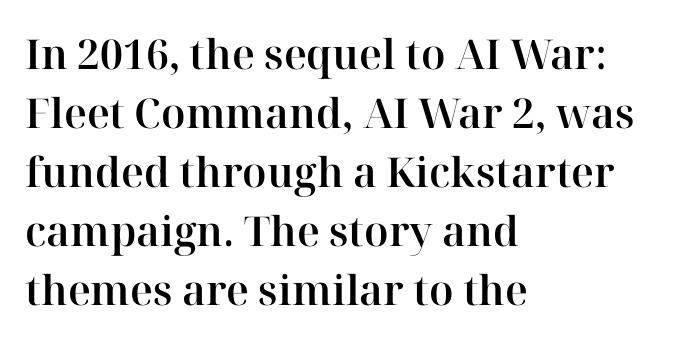
Unmarked baselines from the first word to the last. Students, observe: this is what conventionally led text looks like. The passage shown has conventional tracking throughout. The rendering uses natural spacing where letterforms have individual widths. You can tell from the footed stems that serif type was used. The font's upright variant was chosen for this text.
